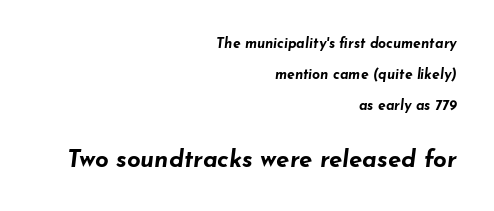
The face used here is rendered with its standard letterfit. The ragged edge is on the left, which tells us the setting is flush right. The lettering tilts uniformly, giving the passage an italic look. Type size steps up from the first block to the second. A typesetter would call this leading open, well beyond the default.
